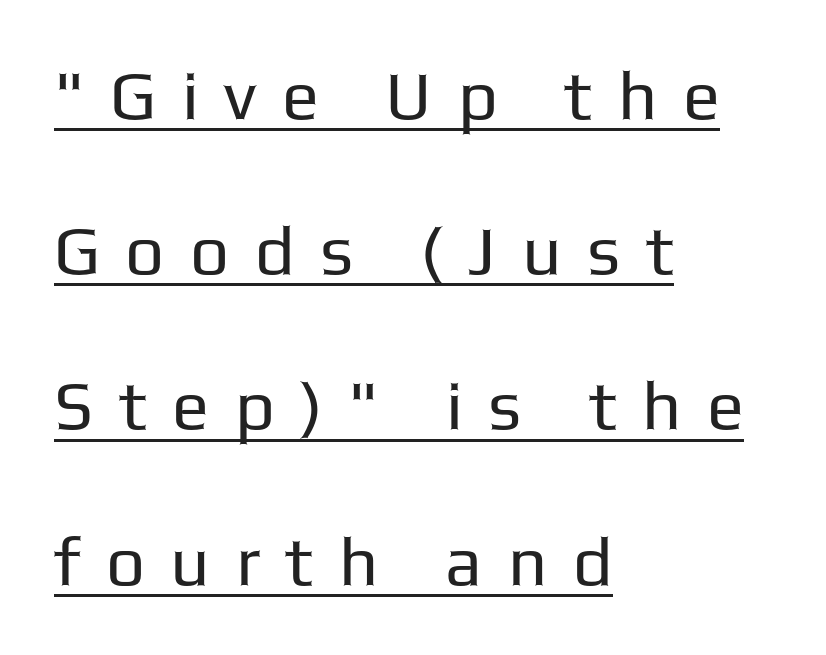
Q: Is the text bold? A: No.
Q: Is the text italic (slanted)? A: No, it is upright.
Q: Is the typeface a serif or a sans-serif typeface? A: Sans-serif.
Q: Is the text underlined? A: Yes.
Q: How is the paragraph aligned? A: Left-aligned.
Q: Is the spacing between letters normal or unusually wide? A: Unusually wide.
Q: Is the spacing between lines tight, normal or loose? A: Loose.
Q: Width (condensed, normal, or wide)? A: Normal.
Q: Stroke contrast? A: Low.
Q: x-height? A: Medium.
Q: Monospaced? A: No.
